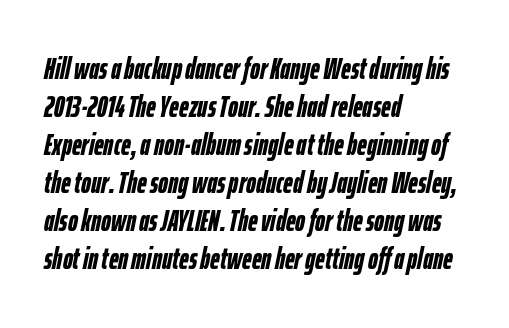
The image shows 30 px semibold, condensed type, italic (leaning right); set left-aligned, normal line spacing (1.27x), normal letter spacing, not underlined; low stroke contrast and a medium x-height.
